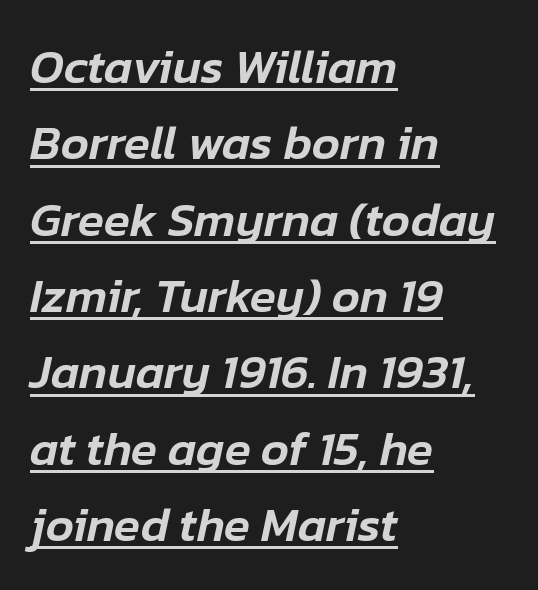
Leading matches the norm, producing a regular column. The glyphs look as if they've been sheared to an angle. The rendering uses natural spacing where letterforms have individual widths. Look at the tracking — it's just the regular setting, nothing added. This is underlined copy, the kind a proofreader might mark for attention. Line beginnings align vertically; line endings do not.
